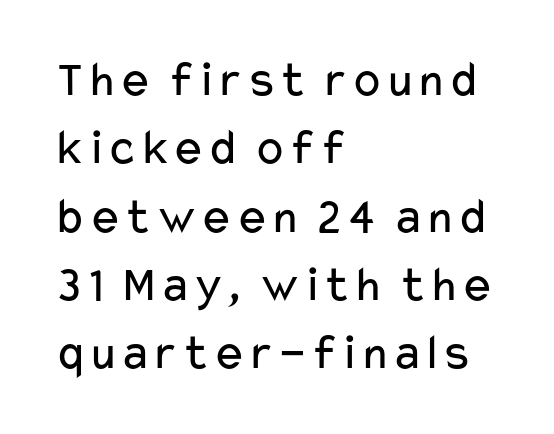
The horizontal fit of the characters is conventional and even. No extra ink here — the face is not bold. Unlike a traditional serif, this face leaves its strokes unadorned. This block has exactly the height ordinary leading produces. Note the varied advance widths — an 'i' is clearly narrower than an 'm'. Each line starts at the same left margin while the right side varies.
